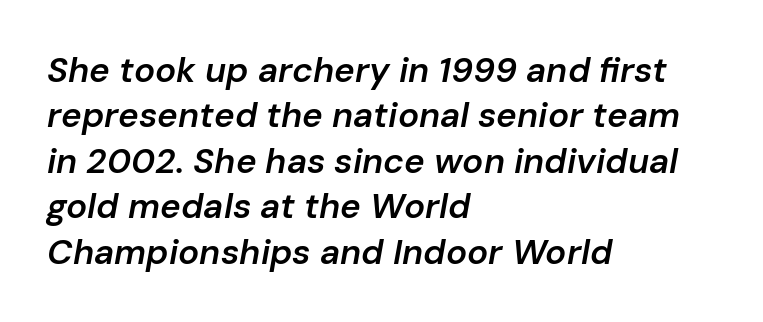
{"italic": "yes", "lean": "right", "slant_degrees": 10, "bold": "semi", "weight": "semibold", "width": "normal", "stroke_contrast": "low", "x_height": "medium", "monospaced": "no", "underline": "no", "align": "left", "line_spacing": "normal", "line_spacing_ratio": 1.3, "letter_spacing": "normal", "letter_spacing_em": 0.0, "glyph_px": 35}
